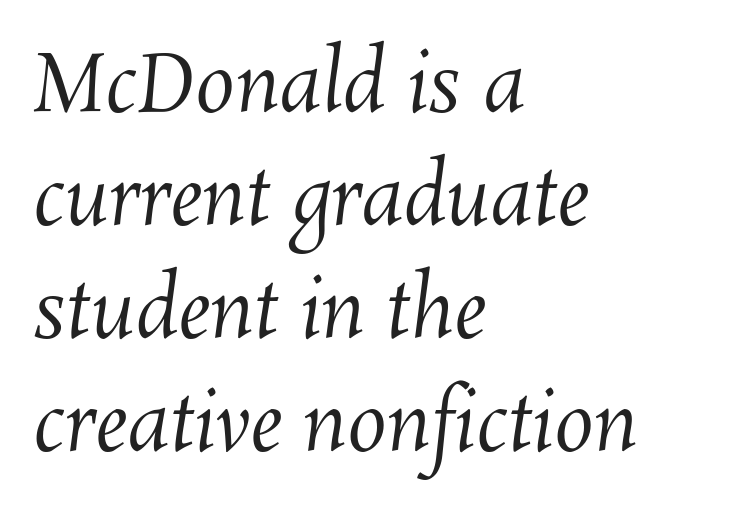
Q: Is the text bold? A: No.
Q: Is the text underlined? A: No.
Q: How is the paragraph aligned? A: Left-aligned.
Q: Is the spacing between letters normal or unusually wide? A: Normal.
Q: Is the spacing between lines tight, normal or loose? A: Normal.
Q: Width (condensed, normal, or wide)? A: Normal.
Q: Stroke contrast? A: Medium.
Q: x-height? A: Medium.
Q: Monospaced? A: No.
